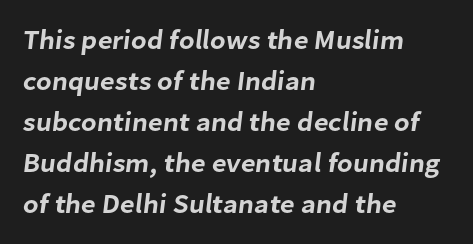
{"underline": "no", "align": "left", "line_spacing": "normal", "line_spacing_ratio": 1.52, "letter_spacing": "normal", "letter_spacing_em": 0.0, "glyph_px": 27}
